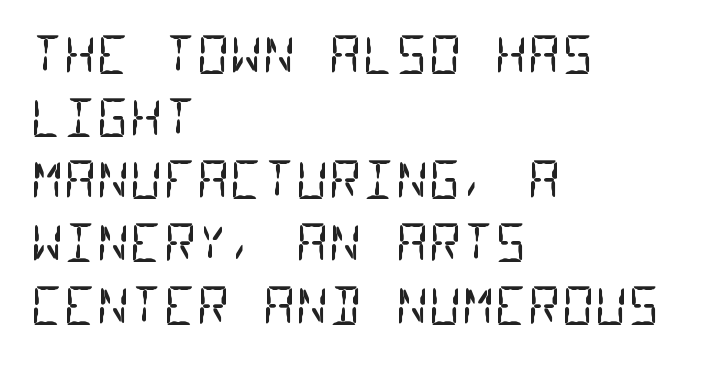
Q: Is the text bold? A: No.
Q: Is the typeface a serif or a sans-serif typeface? A: Sans-serif.
Q: Is the text underlined? A: No.
Q: How is the paragraph aligned? A: Left-aligned.
Q: Is the spacing between letters normal or unusually wide? A: Normal.
Q: Width (condensed, normal, or wide)? A: Condensed.
Q: Stroke contrast? A: Low.
Q: x-height? A: Large.
Q: Monospaced? A: Yes.
